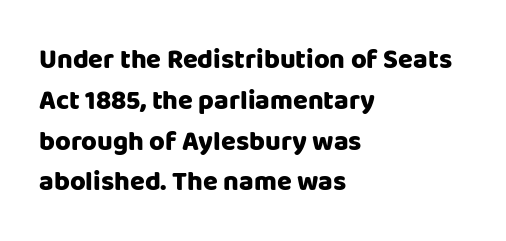
The image shows 27 px bold type, upright; set left-aligned, normal line spacing (1.51x), normal letter spacing, not underlined.
